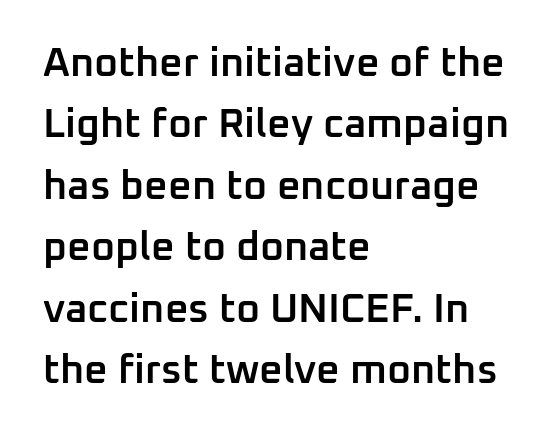
{"serif": "no", "italic": "no", "bold": "semi", "weight": "semibold", "width": "normal", "stroke_contrast": "low", "x_height": "medium", "monospaced": "no", "underline": "no", "align": "left", "line_spacing": "normal", "line_spacing_ratio": 1.5, "letter_spacing": "normal", "letter_spacing_em": 0.0, "glyph_px": 41}
